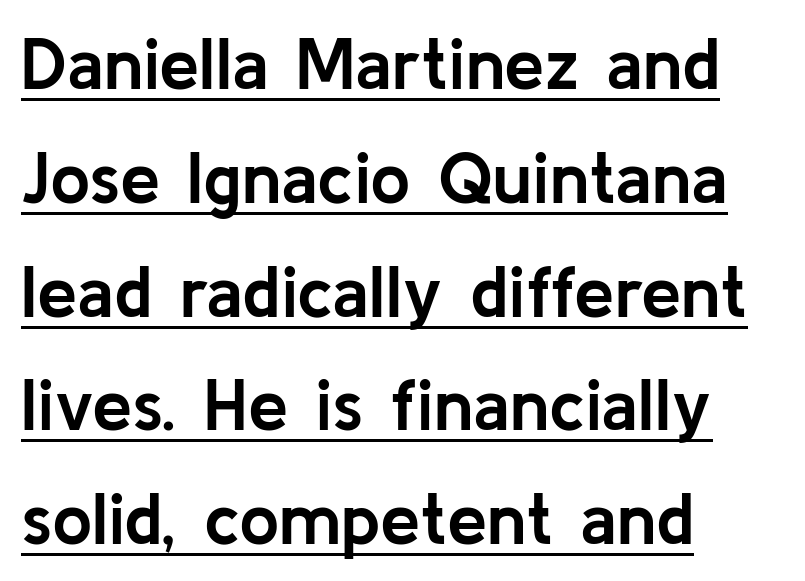
The image shows 72 px semibold sans-serif type, upright; set left-aligned, normal line spacing (1.58x), normal letter spacing, underlined; low stroke contrast and a medium x-height.
